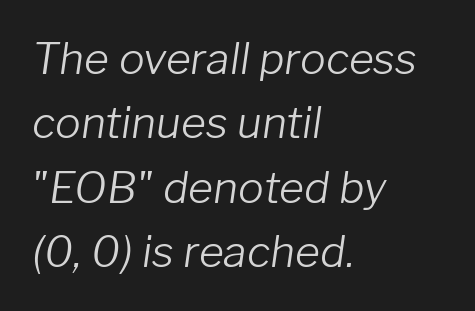
The image shows 43 px light type, italic (leaning right); set left-aligned, normal line spacing (1.5x), normal letter spacing, not underlined; low stroke contrast and a medium x-height.
